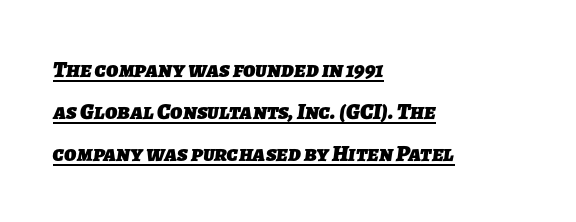
Q: Is the text bold? A: Yes.
Q: Is the text underlined? A: Yes.
Q: How is the paragraph aligned? A: Left-aligned.
Q: Is the spacing between letters normal or unusually wide? A: Normal.
